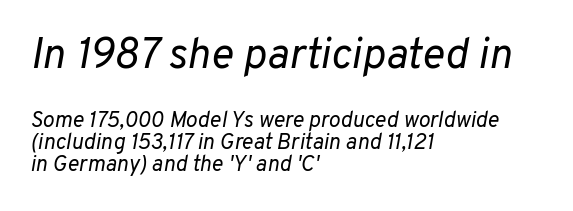
The image shows 43 px regular-weight type, italic (leaning right); set left-aligned, tight line spacing (1.0x), normal letter spacing, not underlined; the first (top) block is 1.95x larger; low stroke contrast and a medium x-height.
